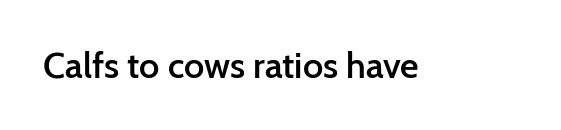
Decoration check: the copy has no underline. Posture: straight, roman, zero tilt. The passage shown is semibold, sitting just below true bold. Compared with typical body copy, the letter spacing here is the same. The face used here is proportionally spaced, like ordinary book or web type.
